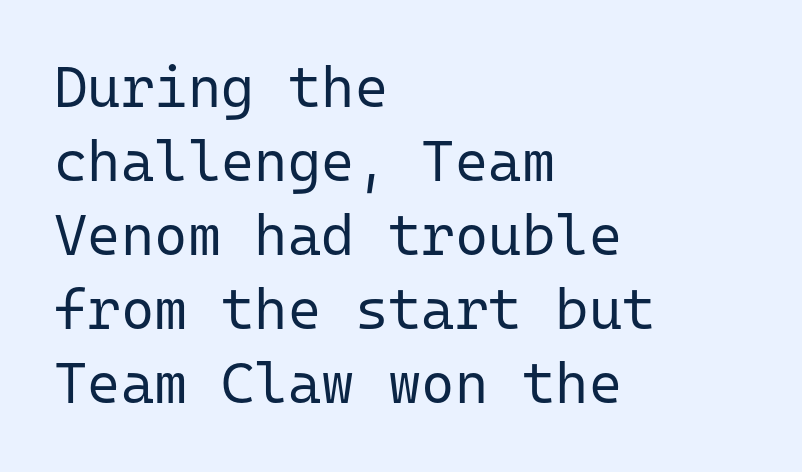
Q: Is the text bold? A: No.
Q: Is the text italic (slanted)? A: No, it is upright.
Q: Is the typeface a serif or a sans-serif typeface? A: Sans-serif.
Q: Is the text underlined? A: No.
Q: How is the paragraph aligned? A: Left-aligned.
Q: Is the spacing between letters normal or unusually wide? A: Normal.
Q: Is the spacing between lines tight, normal or loose? A: Normal.
Q: Width (condensed, normal, or wide)? A: Normal.
Q: Stroke contrast? A: Low.
Q: x-height? A: Medium.
Q: Monospaced? A: Yes.
